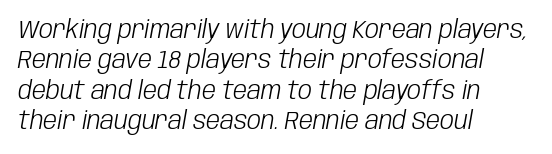
{"italic": "yes", "lean": "right", "slant_degrees": 10, "bold": "no", "underline": "no", "align": "left", "line_spacing_ratio": 1.22, "letter_spacing": "normal", "letter_spacing_em": 0.0, "glyph_px": 25}
